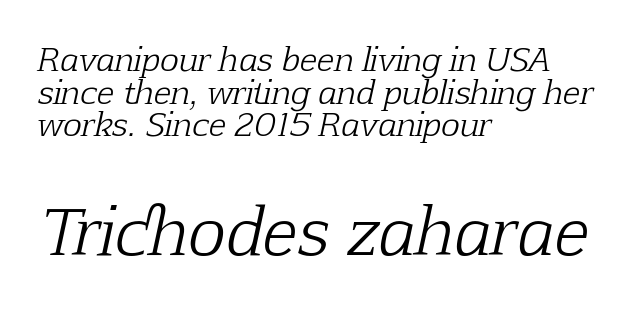
The gap between lines stays unmarked. Line starts are locked; line ends wander. The text was rendered using a seriffed face with decorative stroke endings. Each word holds together tightly as a unit, with standard inter-letter gaps.
